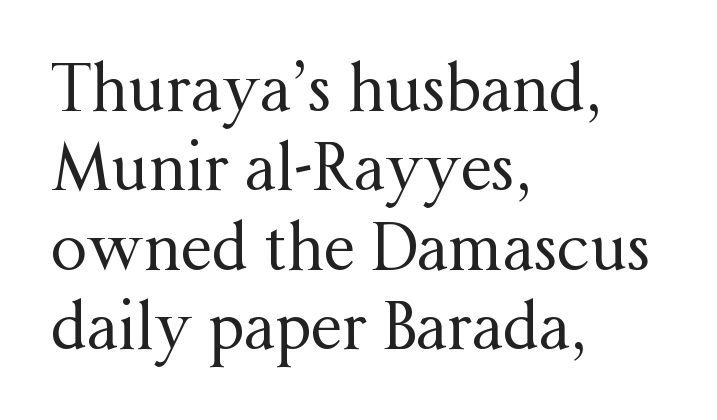
Q: Is the text bold? A: No.
Q: Is the text italic (slanted)? A: No, it is upright.
Q: Is the typeface a serif or a sans-serif typeface? A: Serif.
Q: Is the text underlined? A: No.
Q: How is the paragraph aligned? A: Left-aligned.
Q: Is the spacing between letters normal or unusually wide? A: Normal.
Q: Width (condensed, normal, or wide)? A: Normal.
Q: Stroke contrast? A: Medium.
Q: x-height? A: Medium.
Q: Monospaced? A: No.
